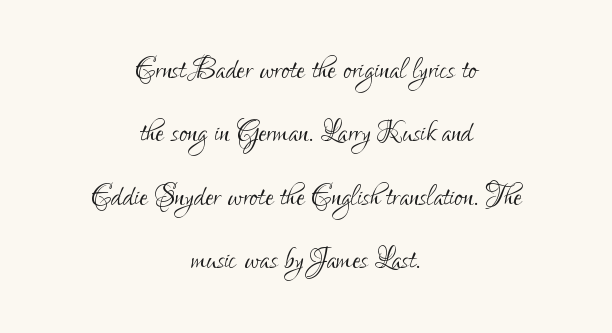
Q: Is the text bold? A: No.
Q: Is the text italic (slanted)? A: Yes.
Q: Is the typeface a serif or a sans-serif typeface? A: Sans-serif.
Q: Is the text underlined? A: No.
Q: How is the paragraph aligned? A: Centered.
Q: Is the spacing between letters normal or unusually wide? A: Normal.
Q: Is the spacing between lines tight, normal or loose? A: Normal.
Q: Width (condensed, normal, or wide)? A: Condensed.
Q: Stroke contrast? A: Low.
Q: x-height? A: Small.
Q: Monospaced? A: No.
